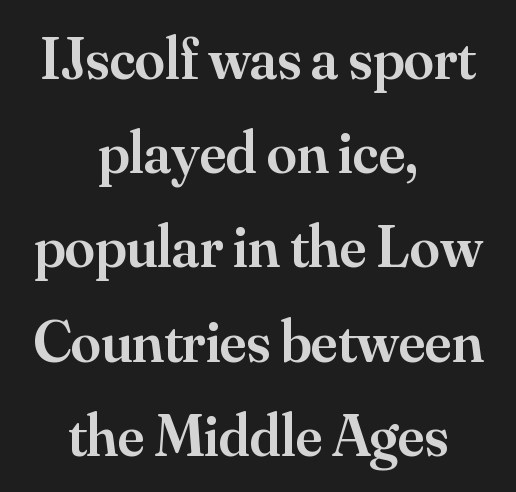
The image shows 60 px semibold serif type, upright; set centered, normal line spacing (1.57x), normal letter spacing, not underlined; medium stroke contrast and a small x-height.
